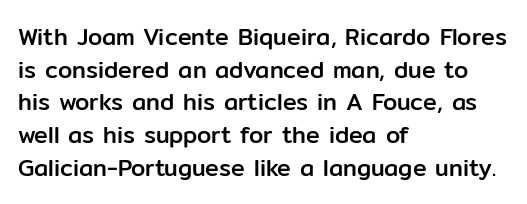
The image shows 23 px text type, upright; set left-aligned, normal line spacing (1.42x), normal letter spacing, not underlined.
